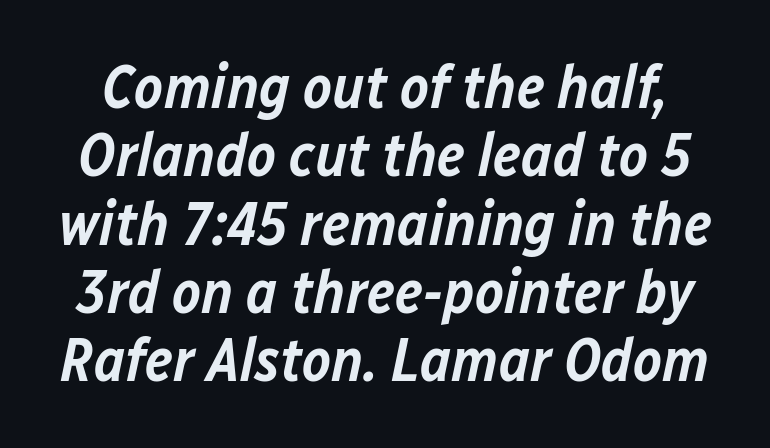
{"italic": "yes", "lean": "right", "slant_degrees": 12, "bold": "semi", "weight": "semibold", "width": "normal", "stroke_contrast": "low", "x_height": "medium", "monospaced": "no", "underline": "no", "line_spacing": "tight", "line_spacing_ratio": 1.12, "letter_spacing": "normal", "letter_spacing_em": 0.0, "glyph_px": 61}
